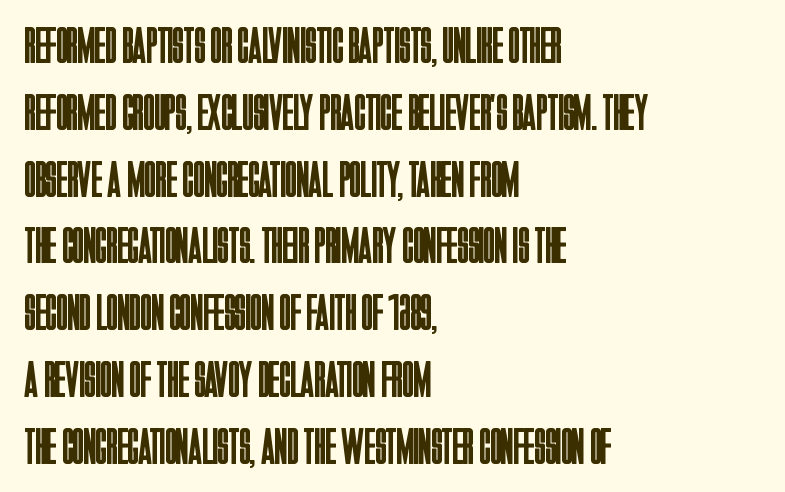
{"serif": "no", "italic": "no", "bold": "no", "weight": "regular", "width": "condensed", "stroke_contrast": "low", "x_height": "large", "monospaced": "no", "underline": "no", "align": "left", "line_spacing": "normal", "line_spacing_ratio": 1.31, "letter_spacing": "normal", "letter_spacing_em": 0.0, "glyph_px": 51}
